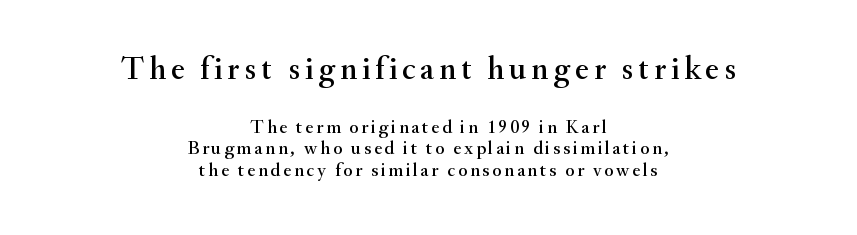
{"serif": "yes", "italic": "no", "width": "normal", "stroke_contrast": "medium", "x_height": "small", "monospaced": "no", "underline": "no", "align": "center", "line_spacing": "tight", "line_spacing_ratio": 1.13, "larger_block": "first", "size_ratio": 1.74, "glyph_px": 33}
